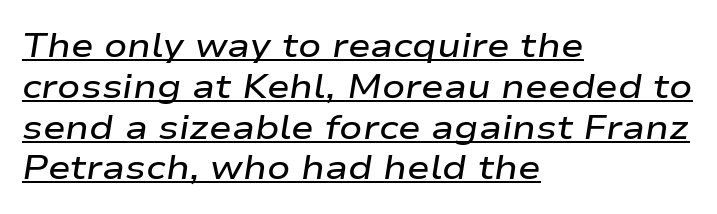
The image shows 34 px semibold, wide type, italic (leaning right); set left-aligned, line spacing 1.2x, normal letter spacing, underlined; low stroke contrast and a medium x-height.
